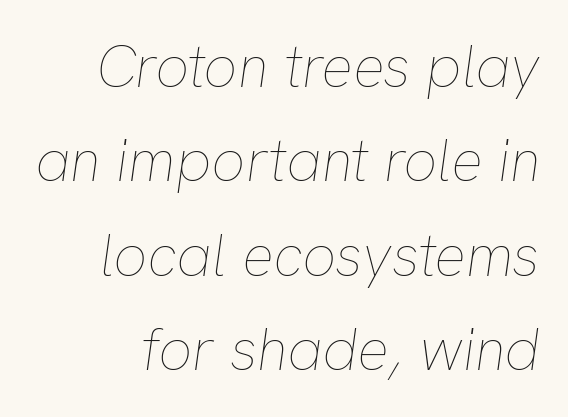
{"italic": "yes", "lean": "right", "slant_degrees": 8, "bold": "no", "weight": "thin", "width": "normal", "stroke_contrast": "low", "x_height": "medium", "monospaced": "no", "underline": "no", "line_spacing": "normal", "line_spacing_ratio": 1.6, "letter_spacing": "normal", "letter_spacing_em": 0.0, "glyph_px": 59}
